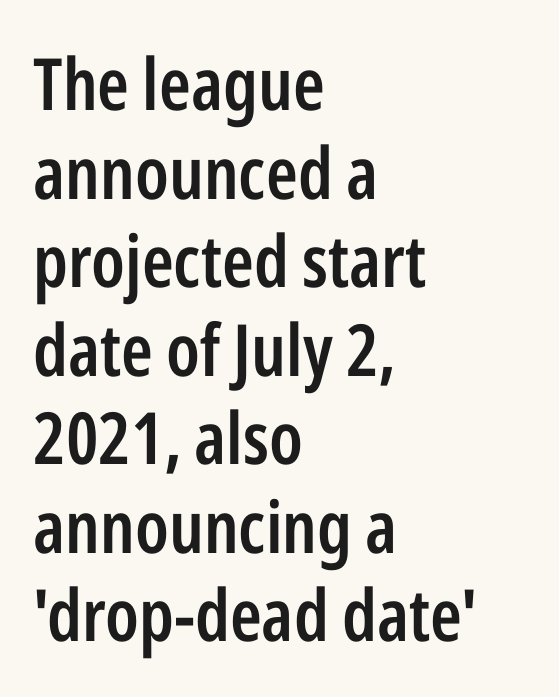
{"serif": "no", "italic": "no", "bold": "semi", "weight": "semibold", "width": "condensed", "stroke_contrast": "low", "x_height": "medium", "monospaced": "no", "underline": "no", "align": "left", "line_spacing_ratio": 1.23, "letter_spacing": "normal", "letter_spacing_em": 0.0, "glyph_px": 72}
